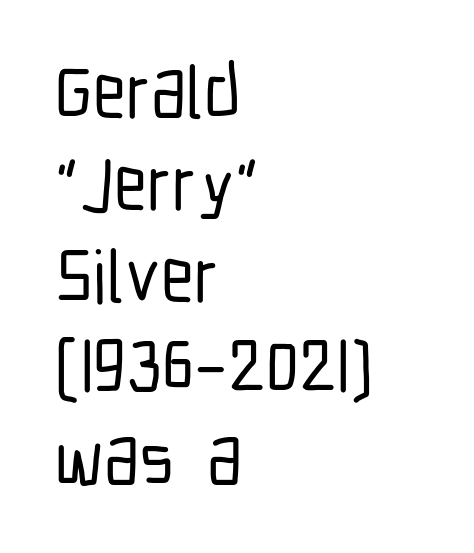
Q: Is the text italic (slanted)? A: No, it is upright.
Q: Is the typeface a serif or a sans-serif typeface? A: Sans-serif.
Q: Is the text underlined? A: No.
Q: How is the paragraph aligned? A: Left-aligned.
Q: Is the spacing between letters normal or unusually wide? A: Normal.
Q: Width (condensed, normal, or wide)? A: Condensed.
Q: Stroke contrast? A: Low.
Q: x-height? A: Medium.
Q: Monospaced? A: No.
